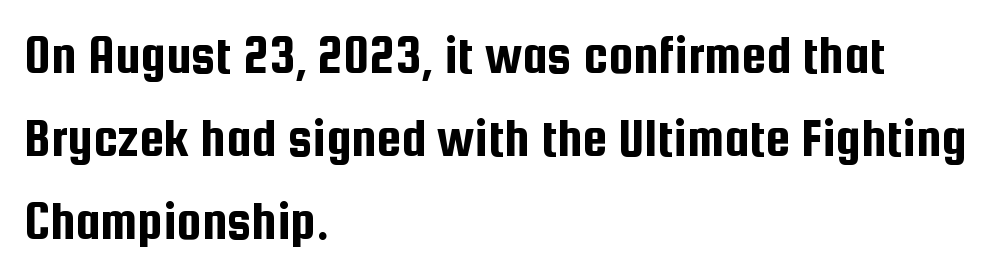
{"serif": "no", "italic": "no", "width": "condensed", "stroke_contrast": "low", "x_height": "medium", "monospaced": "no", "underline": "no", "align": "left", "line_spacing": "normal", "line_spacing_ratio": 1.48, "letter_spacing": "normal", "letter_spacing_em": 0.0, "glyph_px": 56}
